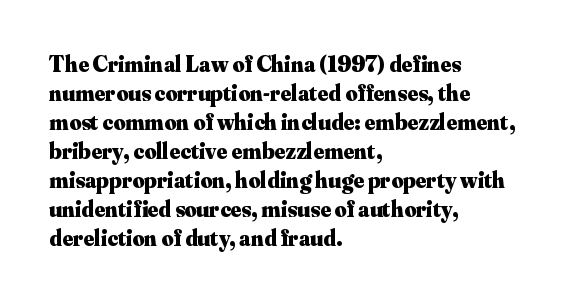
Q: Is the text bold? A: Yes.
Q: Is the text italic (slanted)? A: No, it is upright.
Q: Is the text underlined? A: No.
Q: How is the paragraph aligned? A: Left-aligned.
Q: Is the spacing between letters normal or unusually wide? A: Normal.
Q: Is the spacing between lines tight, normal or loose? A: Normal.
